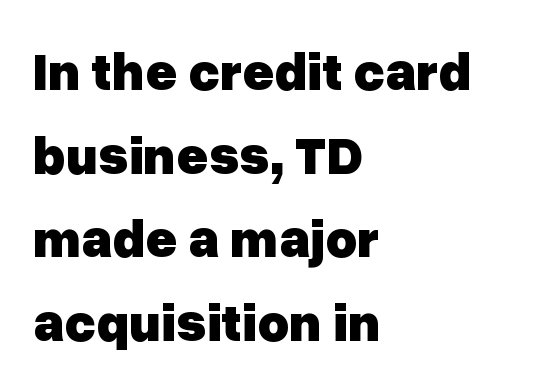
The image shows 54 px heavy sans-serif type, upright; set left-aligned, normal line spacing (1.55x), normal letter spacing, not underlined; low stroke contrast and a medium x-height.
